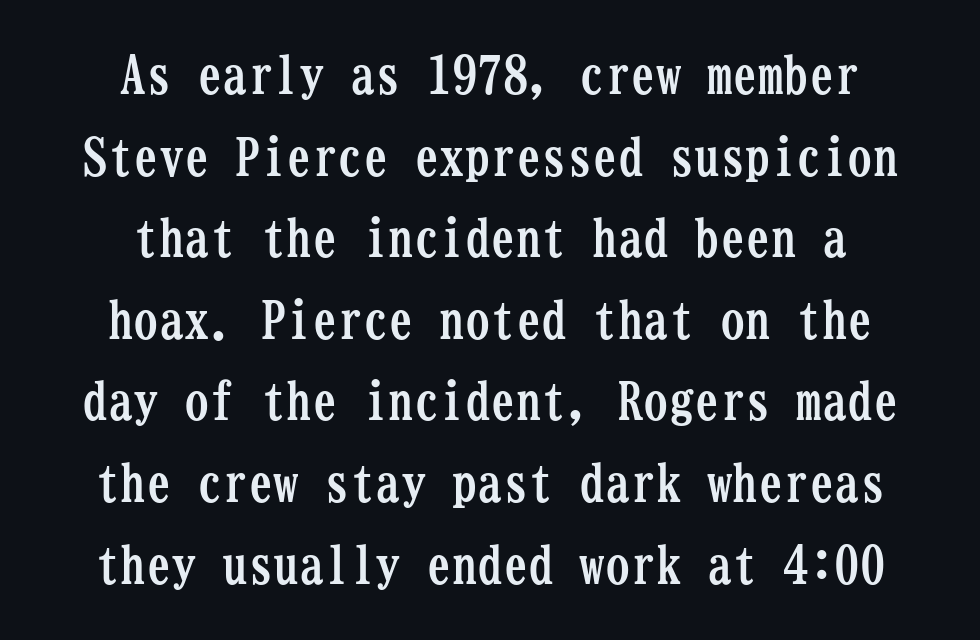
Q: Is the text bold? A: Yes.
Q: Is the text italic (slanted)? A: No, it is upright.
Q: Is the typeface a serif or a sans-serif typeface? A: Serif.
Q: Is the text underlined? A: No.
Q: How is the paragraph aligned? A: Centered.
Q: Is the spacing between letters normal or unusually wide? A: Normal.
Q: Is the spacing between lines tight, normal or loose? A: Normal.
Q: Width (condensed, normal, or wide)? A: Condensed.
Q: Stroke contrast? A: Low.
Q: x-height? A: Medium.
Q: Monospaced? A: Yes.
